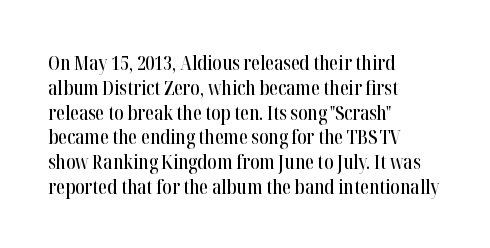
{"italic": "no", "underline": "no", "align": "left", "line_spacing_ratio": 1.24, "letter_spacing": "normal", "letter_spacing_em": 0.0, "glyph_px": 20}
